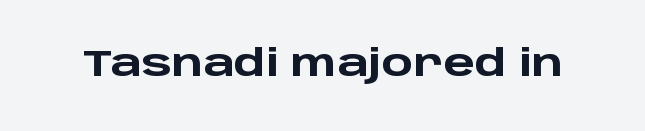
{"serif": "no", "italic": "no", "bold": "yes", "weight": "heavy", "width": "wide", "stroke_contrast": "low", "x_height": "large", "monospaced": "no", "underline": "no", "letter_spacing": "normal", "letter_spacing_em": 0.0, "glyph_px": 37}
